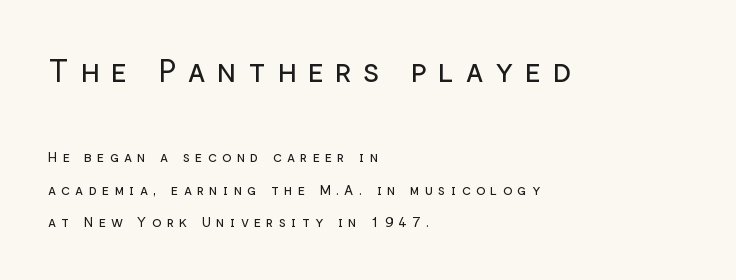
Does the lettering tilt? It doesn't — this is upright. Large over small — that's the arrangement of the two blocks here. Think of a printed novel: that variable character pitch is what you see here. The weight tops out at a normal text grade. The designer dialed line spacing up above the default. Observe the wide spacing: letters keep a clear distance from each other.
